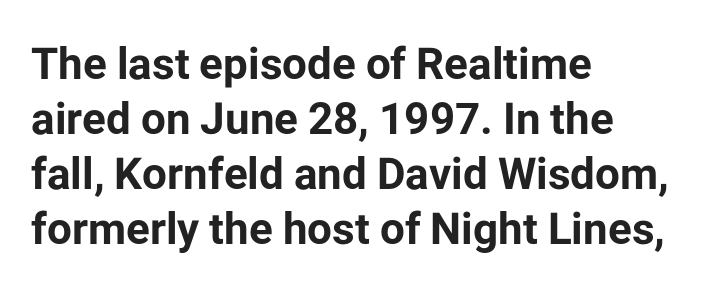
Each word holds together tightly as a unit, with standard inter-letter gaps. Unlike italic type, these characters show no tilt at all. You could not count columns in this text — the font is proportionally spaced. Casual observation: everything's shoved over to the left.
